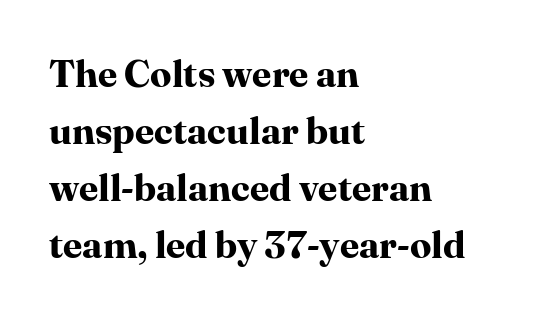
Q: Is the text bold? A: Yes.
Q: Is the text italic (slanted)? A: No, it is upright.
Q: Is the typeface a serif or a sans-serif typeface? A: Serif.
Q: Is the text underlined? A: No.
Q: How is the paragraph aligned? A: Left-aligned.
Q: Is the spacing between letters normal or unusually wide? A: Normal.
Q: Is the spacing between lines tight, normal or loose? A: Normal.
Q: Width (condensed, normal, or wide)? A: Normal.
Q: Stroke contrast? A: High.
Q: x-height? A: Medium.
Q: Monospaced? A: No.
